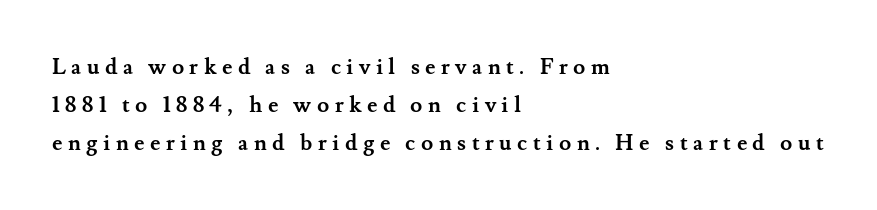
Someone cranked the tracking dial way up on this one. The ragged edge is on the right, which tells us the setting is flush left. The specimen omits any rule beneath the text block's lines. You can tell it's not italic because the verticals are truly vertical.
